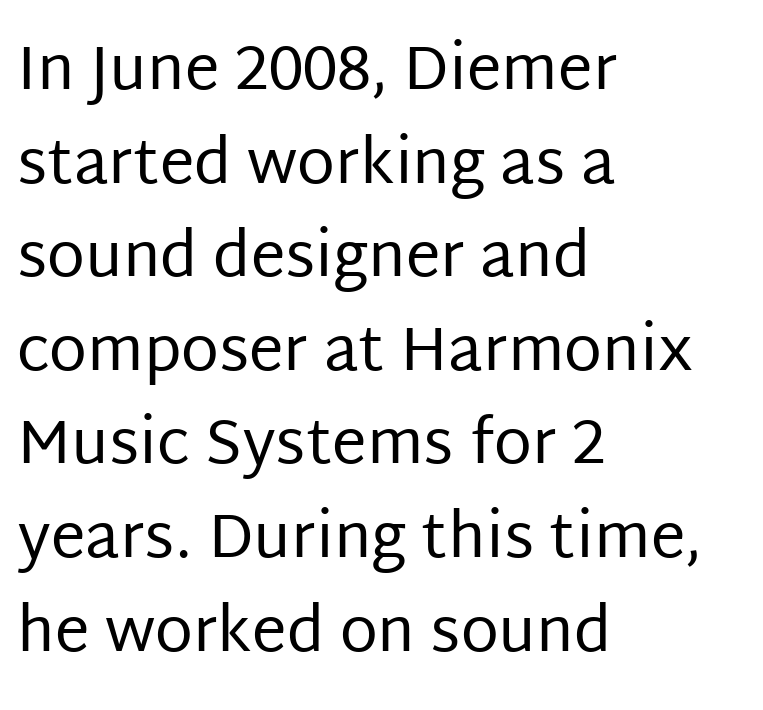
{"serif": "no", "italic": "no", "bold": "no", "weight": "regular", "width": "normal", "stroke_contrast": "low", "x_height": "large", "monospaced": "no", "underline": "no", "align": "left", "line_spacing": "normal", "line_spacing_ratio": 1.51, "letter_spacing": "normal", "letter_spacing_em": 0.0, "glyph_px": 62}
